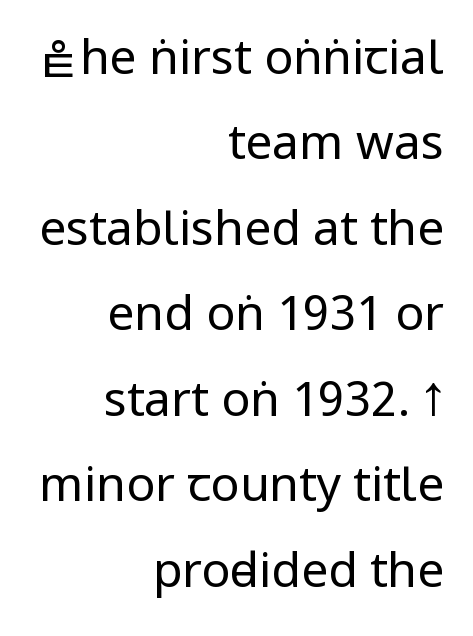
Q: Is the text bold? A: No.
Q: Is the text italic (slanted)? A: No, it is upright.
Q: Is the typeface a serif or a sans-serif typeface? A: Sans-serif.
Q: Is the text underlined? A: No.
Q: How is the paragraph aligned? A: Right-aligned.
Q: Is the spacing between letters normal or unusually wide? A: Normal.
Q: Width (condensed, normal, or wide)? A: Condensed.
Q: Stroke contrast? A: Low.
Q: x-height? A: Large.
Q: Monospaced? A: No.
